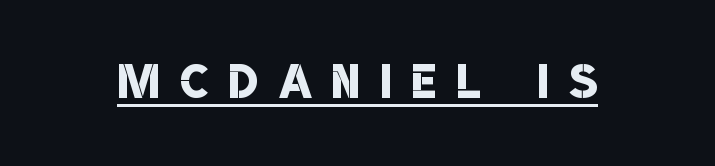
These lines are rendered in a variable-pitch font. As a designer I'd log this as weight 600, semibold. Underlining? Definitely there. Letter spacing: wide. These lines are composed in type without serifs.
